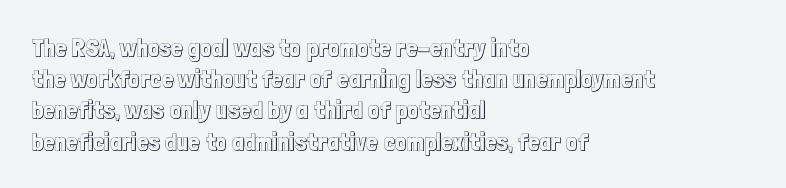
{"italic": "no", "underline": "no", "align": "left", "line_spacing": "normal", "line_spacing_ratio": 1.25, "letter_spacing": "normal", "letter_spacing_em": 0.0, "glyph_px": 25}
